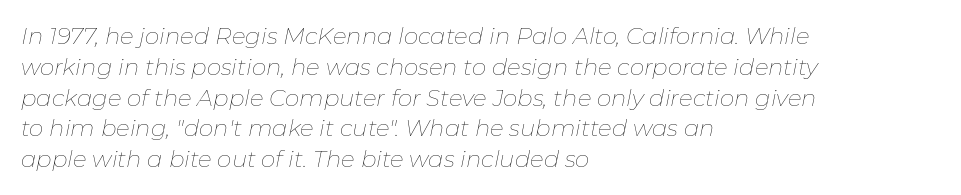
Q: Is the text bold? A: No.
Q: Is the text italic (slanted)? A: Yes, it leans right by about 11 degrees.
Q: Is the text underlined? A: No.
Q: How is the paragraph aligned? A: Left-aligned.
Q: Is the spacing between letters normal or unusually wide? A: Normal.
Q: Is the spacing between lines tight, normal or loose? A: Normal.
